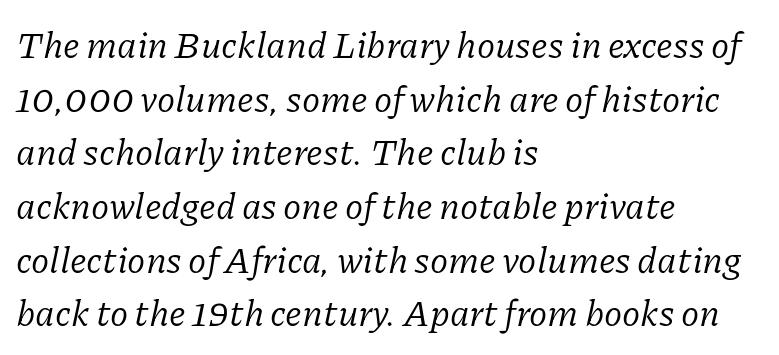
Q: Is the text bold? A: No.
Q: Is the text italic (slanted)? A: Yes, it leans right by about 11 degrees.
Q: Is the typeface a serif or a sans-serif typeface? A: Serif.
Q: Is the text underlined? A: No.
Q: How is the paragraph aligned? A: Left-aligned.
Q: Is the spacing between letters normal or unusually wide? A: Normal.
Q: Is the spacing between lines tight, normal or loose? A: Normal.
Q: Width (condensed, normal, or wide)? A: Normal.
Q: Stroke contrast? A: Low.
Q: x-height? A: Medium.
Q: Monospaced? A: No.
